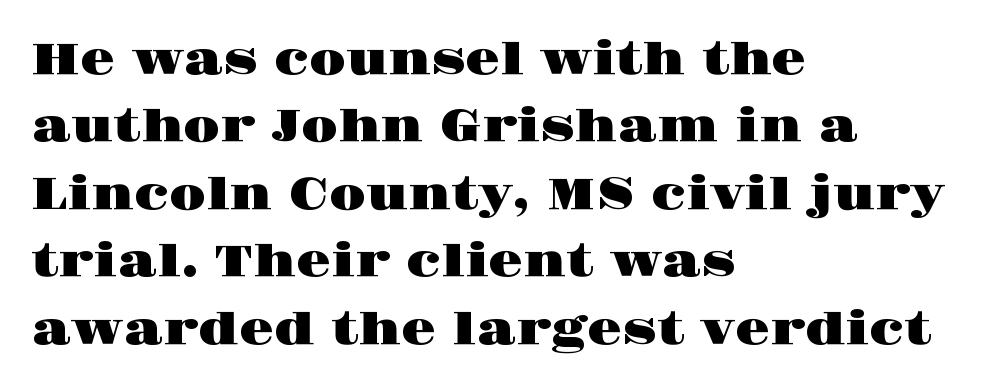
The image shows 45 px wide serif type, upright; set left-aligned, normal line spacing (1.5x), normal letter spacing, not underlined; high stroke contrast and a large x-height.
